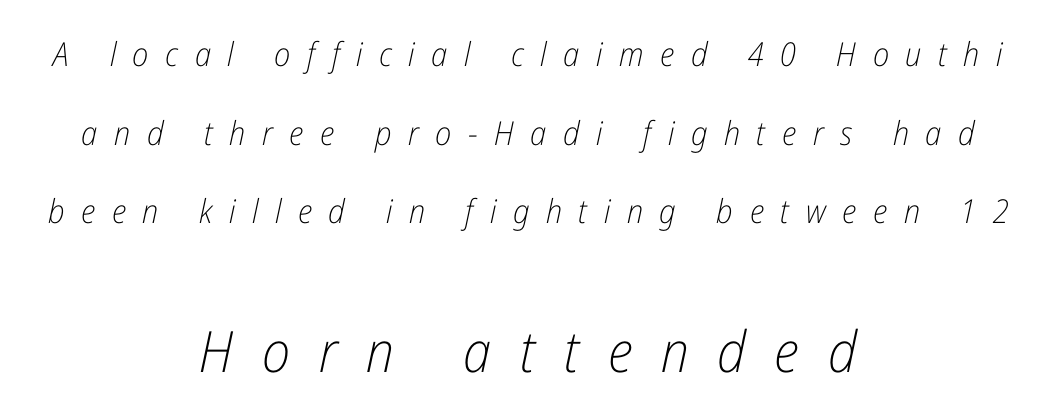
Typeset on center — no edge is straight. The designer gave the closing block more size than the opening block. Rendered with sloped, italic letterforms. Line spacing here is loose. Varying glyph widths throughout — classic text-font behaviour. Think standard paragraph weight, or any step lighter than that.
